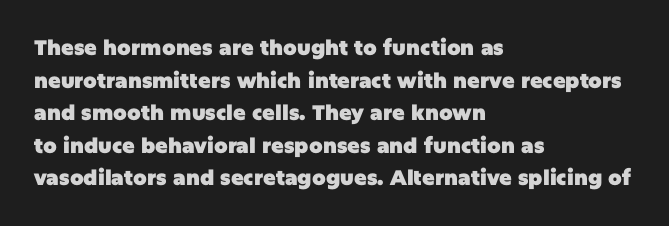
{"italic": "no", "bold": "yes", "underline": "no", "align": "left", "line_spacing": "normal", "line_spacing_ratio": 1.55, "letter_spacing": "normal", "letter_spacing_em": 0.0, "glyph_px": 21}
